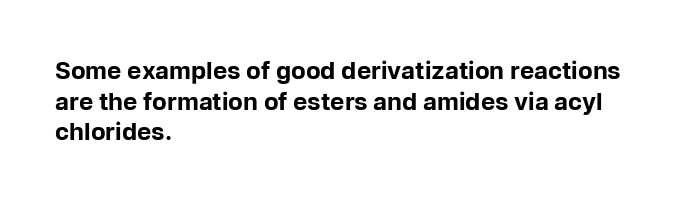
Q: Is the text bold? A: Yes.
Q: Is the text italic (slanted)? A: No, it is upright.
Q: Is the text underlined? A: No.
Q: How is the paragraph aligned? A: Left-aligned.
Q: Is the spacing between letters normal or unusually wide? A: Normal.
Q: Is the spacing between lines tight, normal or loose? A: Normal.
